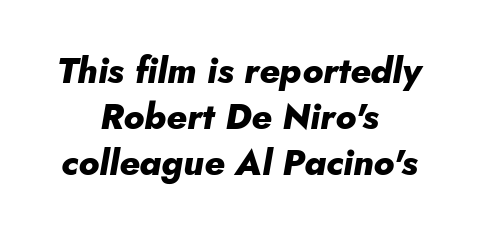
{"italic": "yes", "lean": "right", "slant_degrees": 10, "bold": "yes", "weight": "heavy", "width": "normal", "stroke_contrast": "low", "x_height": "small", "monospaced": "no", "underline": "no", "align": "center", "line_spacing": "normal", "line_spacing_ratio": 1.28, "letter_spacing": "normal", "letter_spacing_em": 0.0, "glyph_px": 36}
